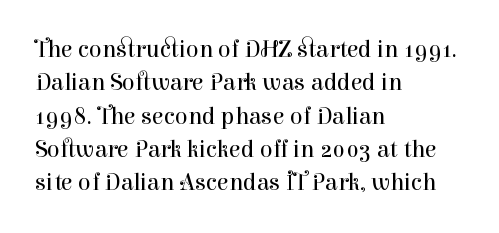
Q: Is the text bold? A: No.
Q: Is the text italic (slanted)? A: No, it is upright.
Q: Is the text underlined? A: No.
Q: How is the paragraph aligned? A: Left-aligned.
Q: Is the spacing between letters normal or unusually wide? A: Normal.
Q: Is the spacing between lines tight, normal or loose? A: Normal.
